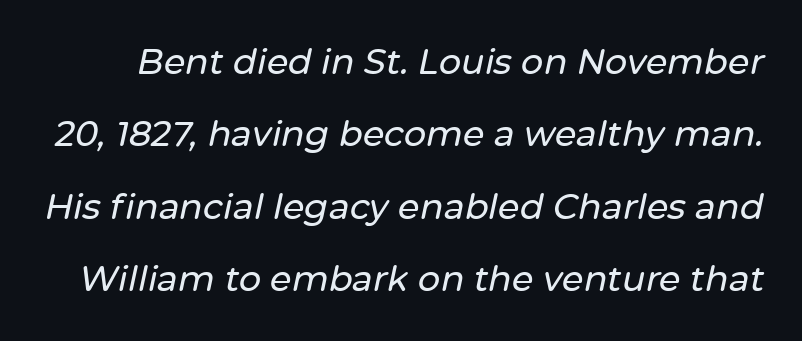
{"italic": "yes", "lean": "right", "slant_degrees": 12, "width": "normal", "stroke_contrast": "low", "x_height": "medium", "monospaced": "no", "underline": "no", "line_spacing": "loose", "line_spacing_ratio": 2.07, "letter_spacing": "normal", "letter_spacing_em": 0.0, "glyph_px": 35}
